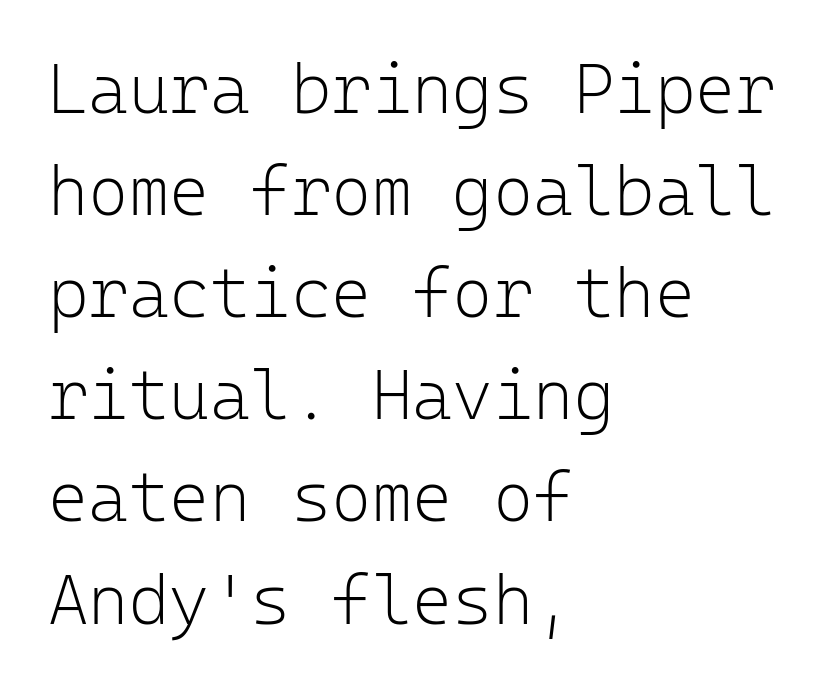
These lines keep a tight, regular rhythm from letter to letter. You could count columns in this text — the font is strictly monospaced. A quiet, ordinary-to-light weight characterises the typeface. The lines sit at an ordinary, default distance from one another. When letters stand straight like this, we call the style roman or upright. Type style note: lacks serifs.
